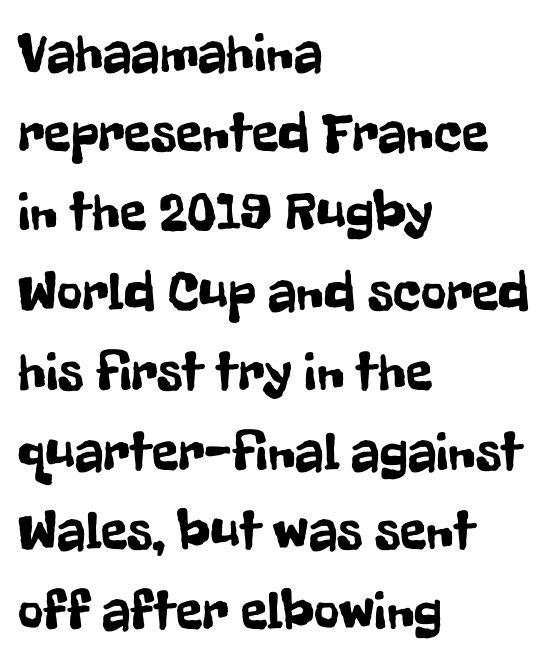
The passage shown is typed in a proportional face where columns would drift. The line texture is even and compact thanks to regular tracking. A sans-serif font was chosen for this passage. Style check: upright. Interline gaps are of average width in this sample. One-word summary of the alignment: left.
